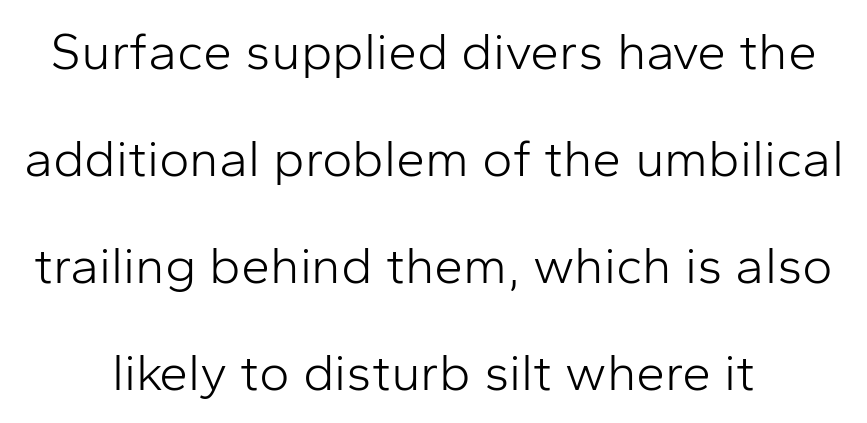
{"serif": "no", "italic": "no", "bold": "no", "weight": "light", "width": "normal", "stroke_contrast": "low", "x_height": "medium", "monospaced": "no", "underline": "no", "align": "center", "line_spacing": "loose", "line_spacing_ratio": 2.06, "letter_spacing": "normal", "letter_spacing_em": 0.0, "glyph_px": 52}
